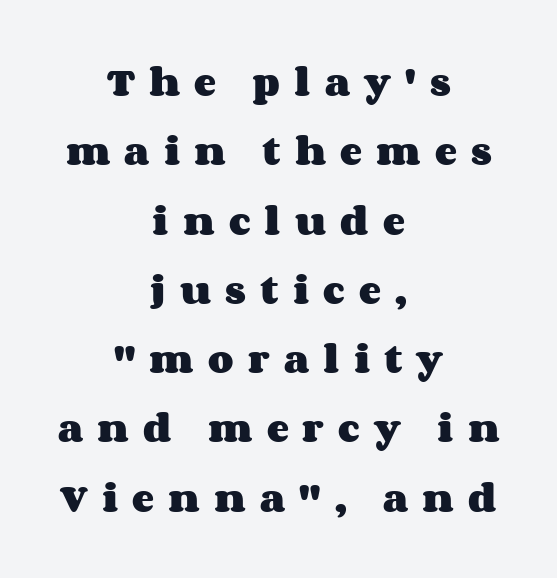
Vertical spacing — loose. The typography opts for an upright posture over an oblique one. The face used here is rendered with a markedly widened letterfit. Character widths vary here, with narrow letters taking less room than wide ones.
